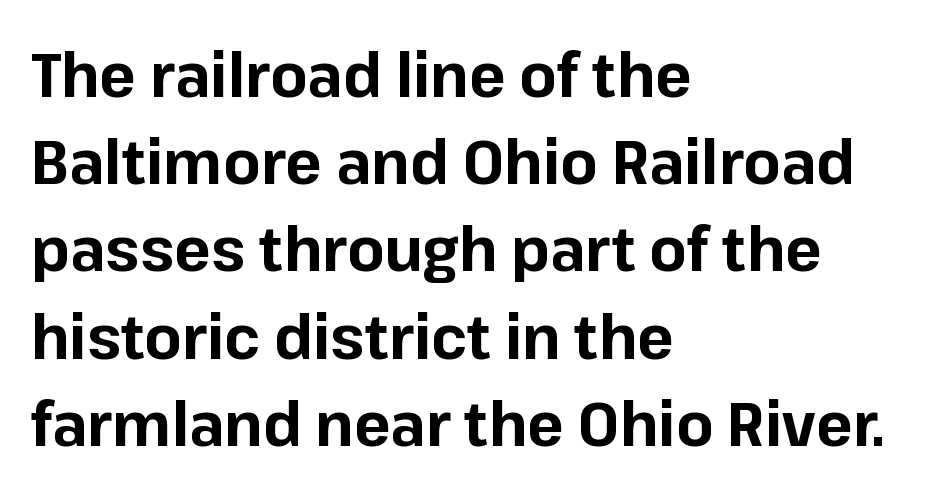
Q: Is the text bold? A: Yes.
Q: Is the text italic (slanted)? A: No, it is upright.
Q: Is the typeface a serif or a sans-serif typeface? A: Sans-serif.
Q: Is the text underlined? A: No.
Q: How is the paragraph aligned? A: Left-aligned.
Q: Is the spacing between letters normal or unusually wide? A: Normal.
Q: Is the spacing between lines tight, normal or loose? A: Normal.
Q: Width (condensed, normal, or wide)? A: Normal.
Q: Stroke contrast? A: Low.
Q: x-height? A: Medium.
Q: Monospaced? A: No.
